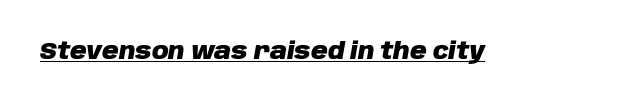
{"italic": "yes", "lean": "right", "slant_degrees": 10, "bold": "yes", "underline": "yes", "letter_spacing": "normal", "letter_spacing_em": 0.0, "glyph_px": 23}
